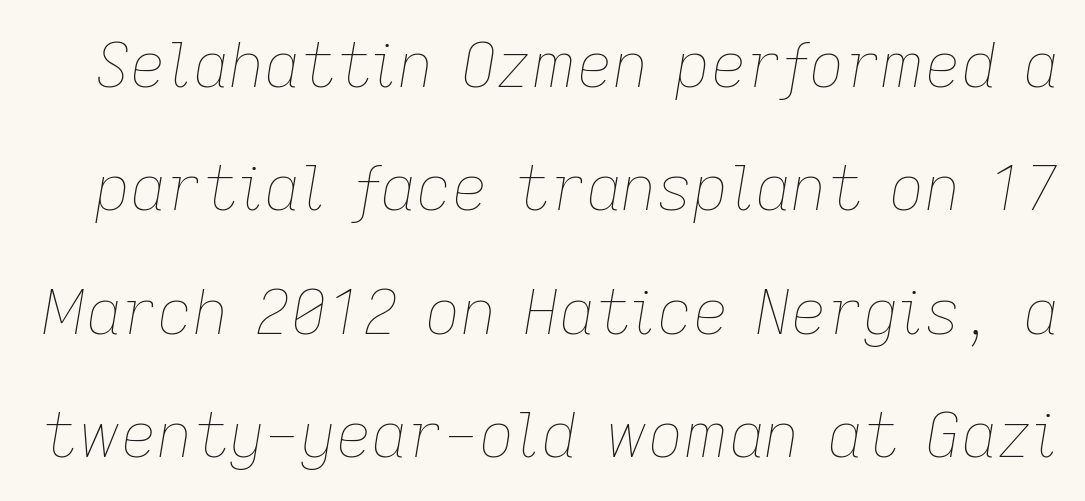
Students, observe: this is what heavily led, spacious text looks like. Looks like regular typesetting: each glyph gets only the width it needs. The strokes are not fattened; the text isn't bold. The zone under the glyphs is completely vacant. Spacing between characters is what you'd get straight out of the box. When letters slant like this, we call the style italic.
